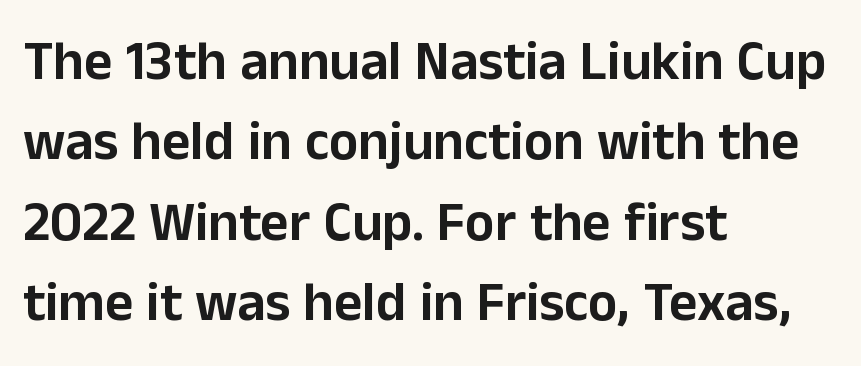
{"serif": "no", "italic": "no", "width": "normal", "stroke_contrast": "low", "x_height": "medium", "monospaced": "no", "underline": "no", "align": "left", "line_spacing": "normal", "line_spacing_ratio": 1.46, "letter_spacing": "normal", "letter_spacing_em": 0.0, "glyph_px": 55}
